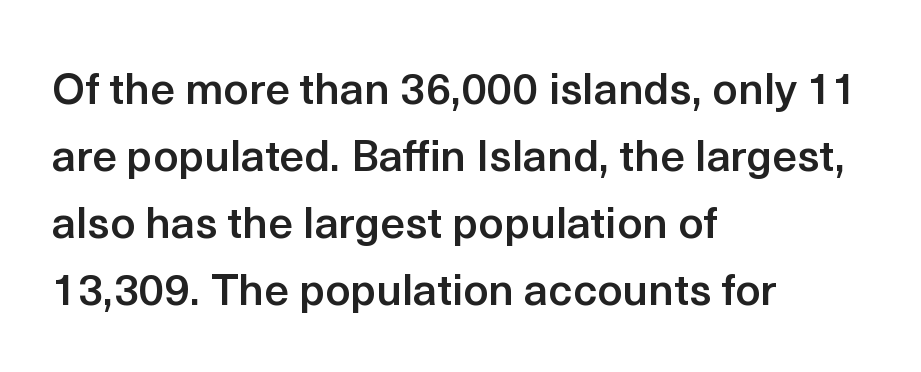
Q: Is the text bold? A: Semi-bold.
Q: Is the text italic (slanted)? A: No, it is upright.
Q: Is the typeface a serif or a sans-serif typeface? A: Sans-serif.
Q: Is the text underlined? A: No.
Q: How is the paragraph aligned? A: Left-aligned.
Q: Is the spacing between letters normal or unusually wide? A: Normal.
Q: Is the spacing between lines tight, normal or loose? A: Normal.
Q: Width (condensed, normal, or wide)? A: Normal.
Q: x-height? A: Medium.
Q: Monospaced? A: No.
